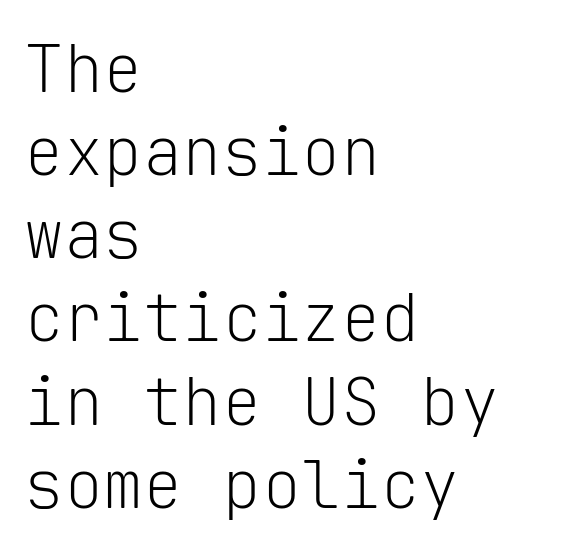
Rule under the text: the space is simply empty. Successive baselines arrive at the customary interval. Words appear dense and cohesive because spacing is normal. A roman cut, with each character standing at attention. Looks like terminal output: every glyph gets an equal slot. The cut favours lightness, reaching ordinary text weight at its darkest.
